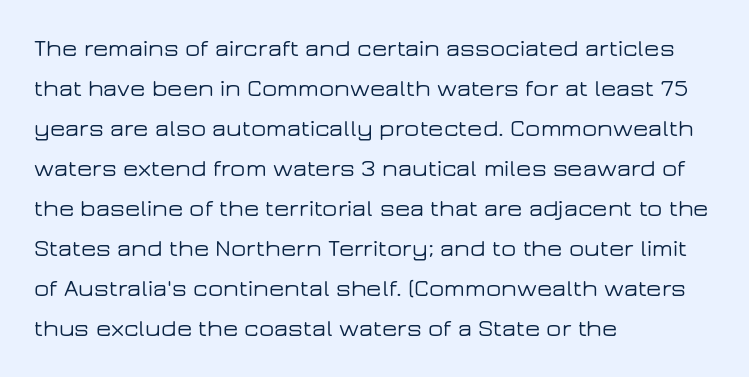
Q: Is the text italic (slanted)? A: No, it is upright.
Q: Is the text underlined? A: No.
Q: How is the paragraph aligned? A: Left-aligned.
Q: Is the spacing between letters normal or unusually wide? A: Normal.
Q: Is the spacing between lines tight, normal or loose? A: Normal.
